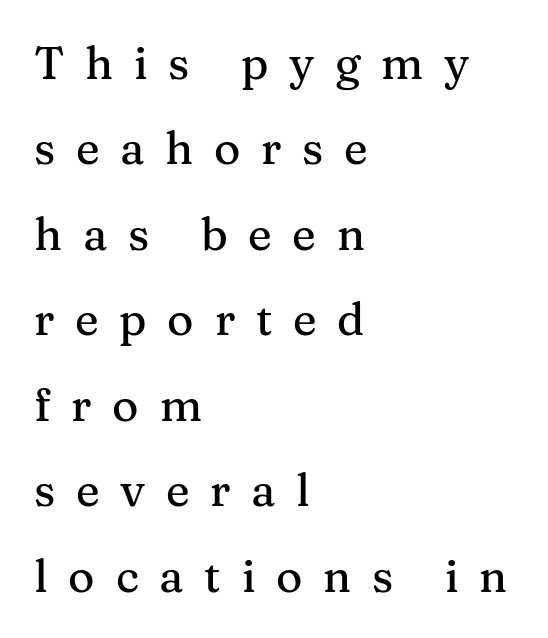
{"serif": "yes", "italic": "no", "width": "normal", "stroke_contrast": "medium", "x_height": "medium", "monospaced": "no", "underline": "no", "align": "left", "line_spacing": "loose", "line_spacing_ratio": 1.9, "letter_spacing": "wide", "letter_spacing_em": 0.46, "glyph_px": 45}
